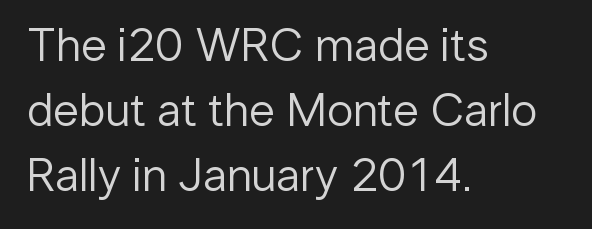
{"serif": "no", "italic": "no", "bold": "no", "weight": "regular", "width": "normal", "stroke_contrast": "low", "x_height": "medium", "monospaced": "no", "underline": "no", "align": "left", "line_spacing": "normal", "line_spacing_ratio": 1.38, "letter_spacing": "normal", "letter_spacing_em": 0.0, "glyph_px": 47}
